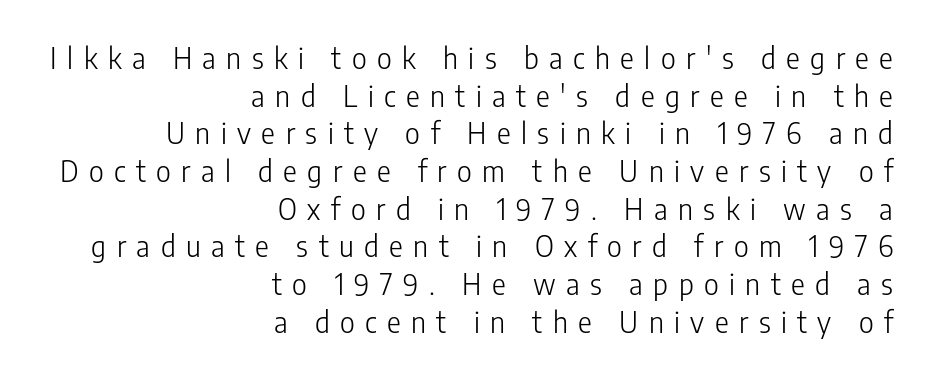
Q: Is the text bold? A: No.
Q: Is the text italic (slanted)? A: No, it is upright.
Q: Is the typeface a serif or a sans-serif typeface? A: Sans-serif.
Q: Is the text underlined? A: No.
Q: How is the paragraph aligned? A: Right-aligned.
Q: Is the spacing between letters normal or unusually wide? A: Unusually wide.
Q: Is the spacing between lines tight, normal or loose? A: Normal.
Q: Width (condensed, normal, or wide)? A: Condensed.
Q: Stroke contrast? A: Low.
Q: x-height? A: Medium.
Q: Monospaced? A: No.
